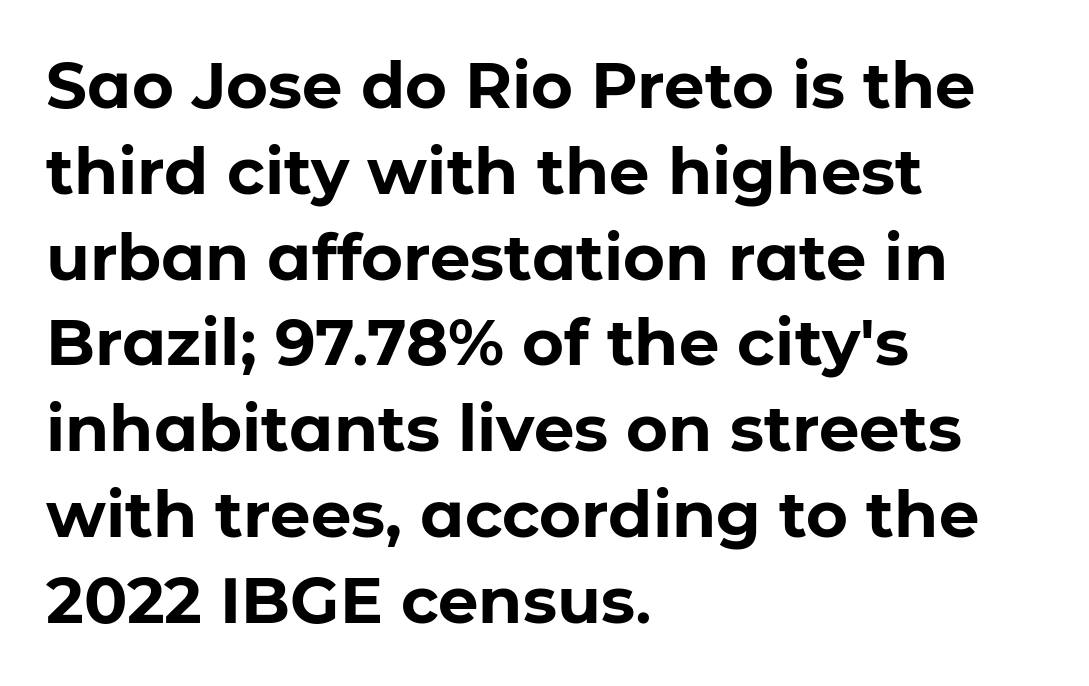
Q: Is the text bold? A: Yes.
Q: Is the text italic (slanted)? A: No, it is upright.
Q: Is the typeface a serif or a sans-serif typeface? A: Sans-serif.
Q: Is the text underlined? A: No.
Q: How is the paragraph aligned? A: Left-aligned.
Q: Is the spacing between letters normal or unusually wide? A: Normal.
Q: Is the spacing between lines tight, normal or loose? A: Normal.
Q: Width (condensed, normal, or wide)? A: Normal.
Q: Stroke contrast? A: Low.
Q: x-height? A: Medium.
Q: Monospaced? A: No.
